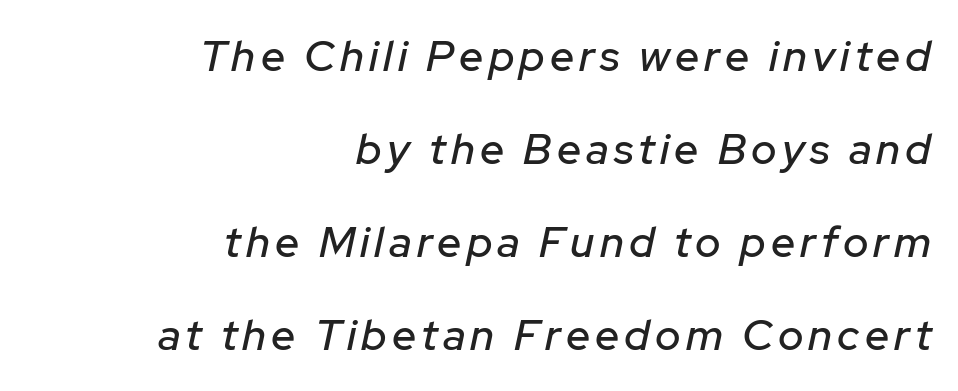
The image shows 43 px text type, italic (leaning right); set right-aligned, loose line spacing (2.16x), not underlined; low stroke contrast and a medium x-height.
